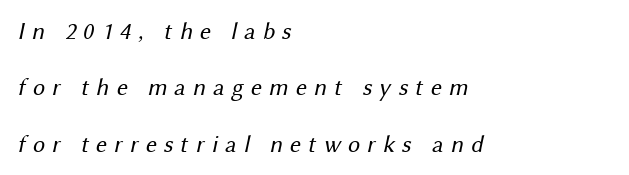
Q: Is the text bold? A: No.
Q: Is the text underlined? A: No.
Q: How is the paragraph aligned? A: Left-aligned.
Q: Is the spacing between letters normal or unusually wide? A: Unusually wide.
Q: Is the spacing between lines tight, normal or loose? A: Loose.
